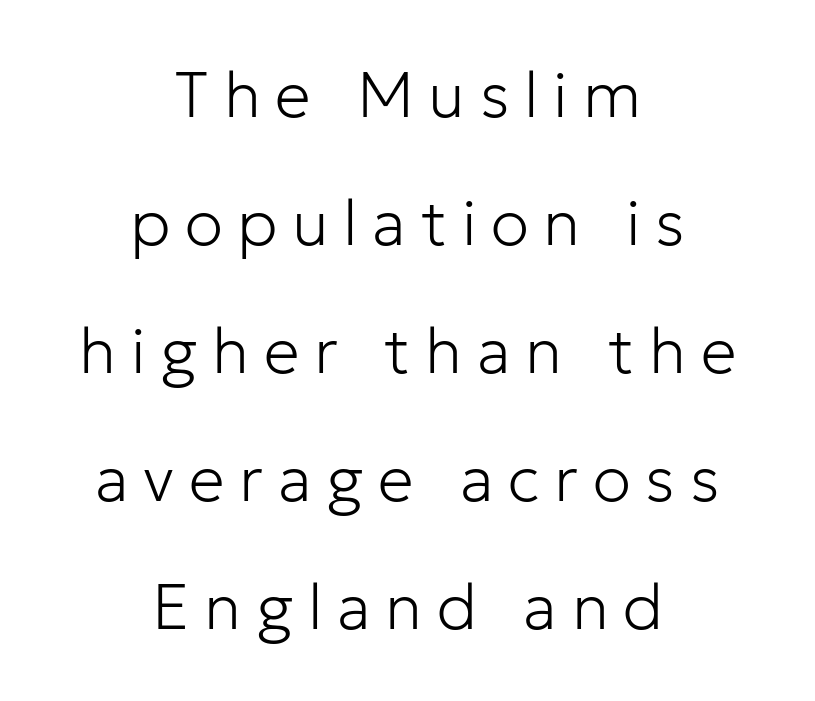
Q: Is the text bold? A: No.
Q: Is the text italic (slanted)? A: No, it is upright.
Q: Is the typeface a serif or a sans-serif typeface? A: Sans-serif.
Q: Is the text underlined? A: No.
Q: How is the paragraph aligned? A: Centered.
Q: Is the spacing between letters normal or unusually wide? A: Unusually wide.
Q: Is the spacing between lines tight, normal or loose? A: Loose.
Q: Width (condensed, normal, or wide)? A: Normal.
Q: Stroke contrast? A: Low.
Q: x-height? A: Medium.
Q: Monospaced? A: No.
